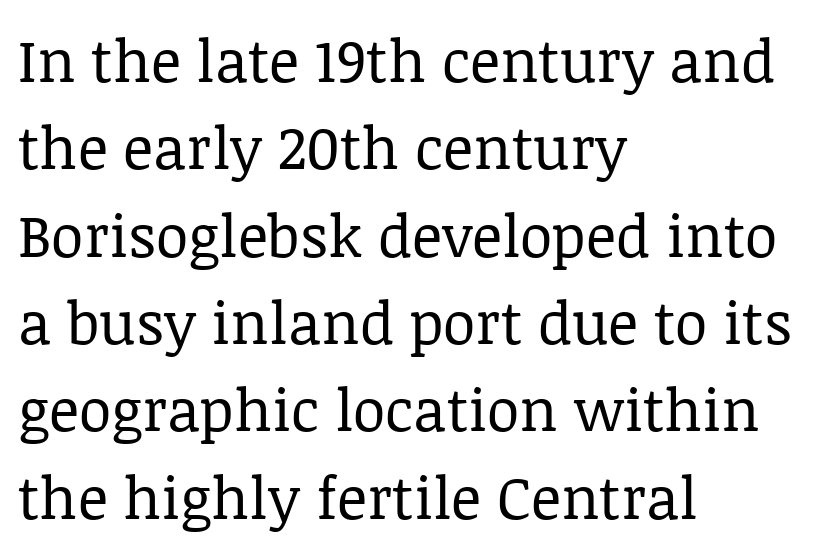
Q: Is the text bold? A: No.
Q: Is the text italic (slanted)? A: No, it is upright.
Q: Is the typeface a serif or a sans-serif typeface? A: Serif.
Q: Is the text underlined? A: No.
Q: How is the paragraph aligned? A: Left-aligned.
Q: Is the spacing between letters normal or unusually wide? A: Normal.
Q: Is the spacing between lines tight, normal or loose? A: Normal.
Q: Width (condensed, normal, or wide)? A: Normal.
Q: Stroke contrast? A: Low.
Q: x-height? A: Large.
Q: Monospaced? A: No.
